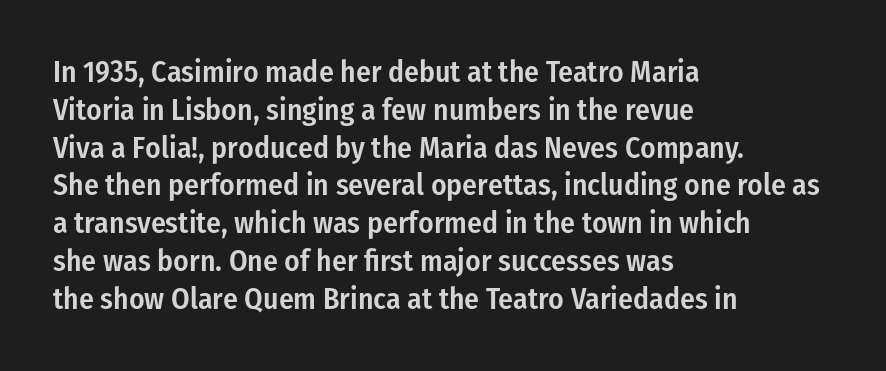
{"serif": "no", "italic": "no", "bold": "semi", "weight": "semibold", "width": "condensed", "stroke_contrast": "low", "x_height": "medium", "monospaced": "no", "underline": "no", "align": "left", "line_spacing_ratio": 1.22, "letter_spacing": "normal", "letter_spacing_em": 0.0, "glyph_px": 31}
